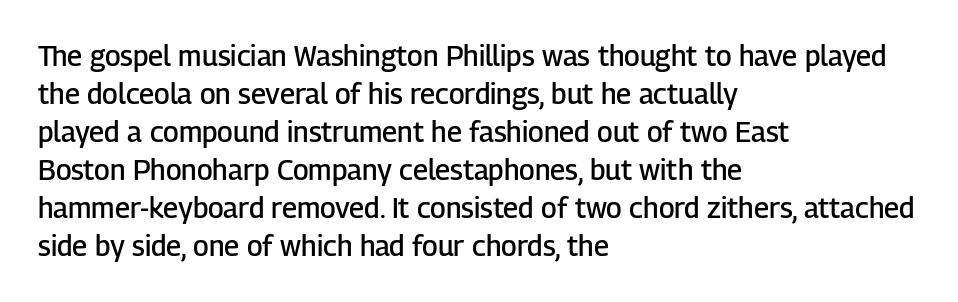
Alignment: flush left. The zone under the glyphs is completely vacant. Stroke terminals: plain, sans-serif. Firm but not heavy-handed strokes: this text is semibold. This is roman type, the default non-slanted kind.
